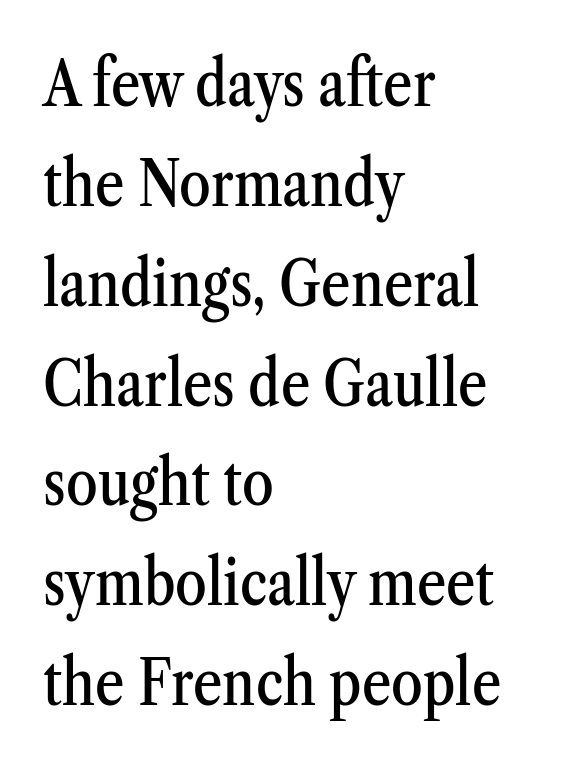
Q: Is the text italic (slanted)? A: No, it is upright.
Q: Is the typeface a serif or a sans-serif typeface? A: Serif.
Q: Is the text underlined? A: No.
Q: How is the paragraph aligned? A: Left-aligned.
Q: Is the spacing between letters normal or unusually wide? A: Normal.
Q: Is the spacing between lines tight, normal or loose? A: Normal.
Q: Width (condensed, normal, or wide)? A: Condensed.
Q: Stroke contrast? A: Medium.
Q: x-height? A: Medium.
Q: Monospaced? A: No.
